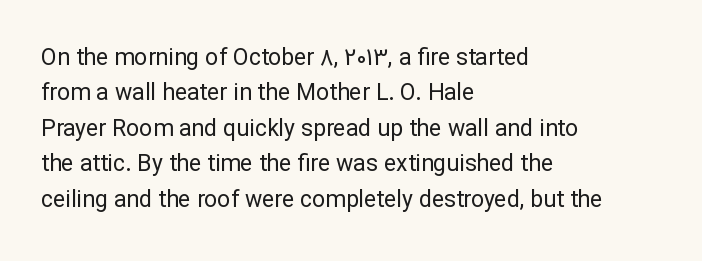
The image shows 23 px text type, upright; set left-aligned, normal line spacing (1.54x), normal letter spacing, not underlined.
